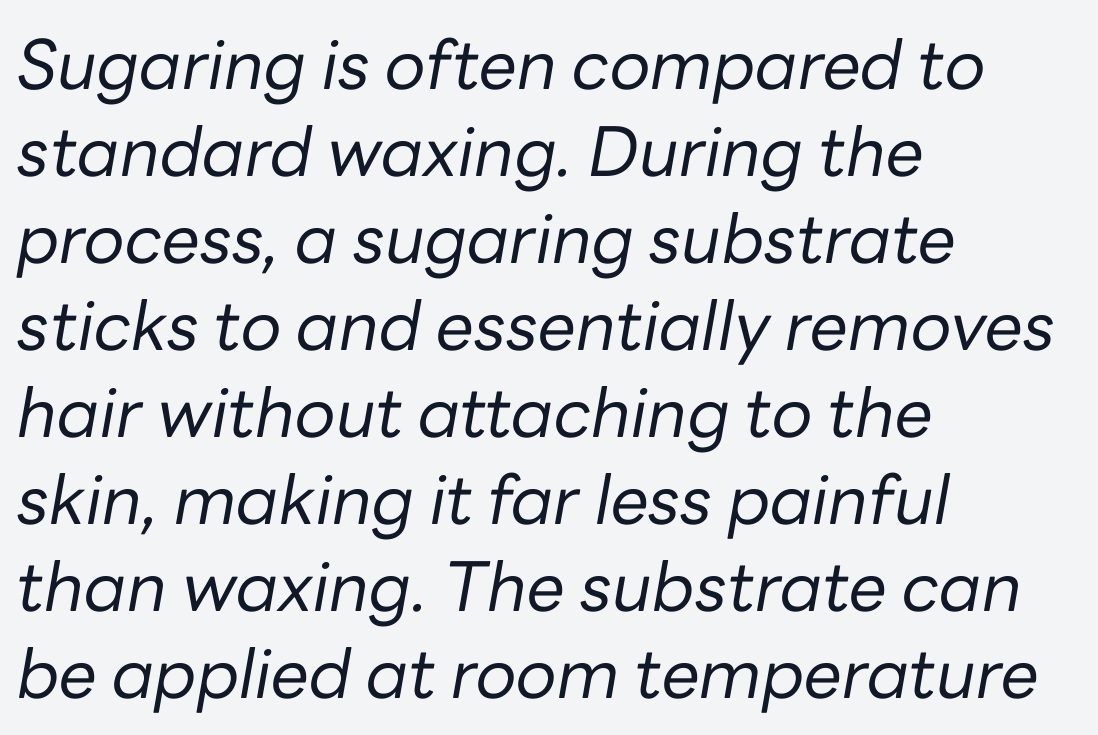
{"italic": "yes", "lean": "right", "slant_degrees": 10, "bold": "no", "weight": "regular", "width": "normal", "stroke_contrast": "low", "x_height": "medium", "monospaced": "no", "underline": "no", "align": "left", "line_spacing": "normal", "line_spacing_ratio": 1.28, "letter_spacing": "normal", "letter_spacing_em": 0.0, "glyph_px": 68}
